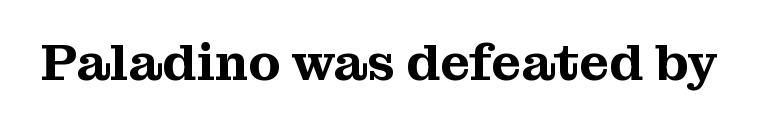
Posture: straight, roman, zero tilt. Looks like regular typesetting: each glyph gets only the width it needs. The zone under the glyphs is completely vacant. The gaps between neighbouring characters are ordinary and unremarkable. Is this a sans? No — the strokes have serifs.
